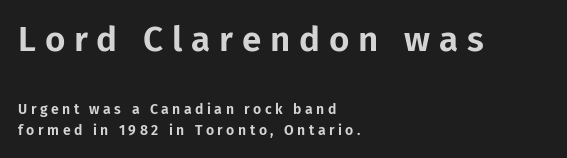
The image shows 35 px sans-serif type, upright; set left-aligned, normal line spacing (1.54x), unusually wide letter spacing (+0.25 em), not underlined; the first (top) block is 2.5x larger; low stroke contrast and a medium x-height.
